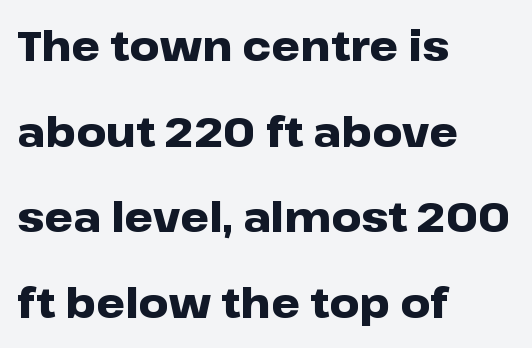
Q: Is the text bold? A: Yes.
Q: Is the text italic (slanted)? A: No, it is upright.
Q: Is the typeface a serif or a sans-serif typeface? A: Sans-serif.
Q: Is the text underlined? A: No.
Q: How is the paragraph aligned? A: Left-aligned.
Q: Is the spacing between letters normal or unusually wide? A: Normal.
Q: Is the spacing between lines tight, normal or loose? A: Loose.
Q: Width (condensed, normal, or wide)? A: Wide.
Q: Stroke contrast? A: Low.
Q: x-height? A: Medium.
Q: Monospaced? A: No.
